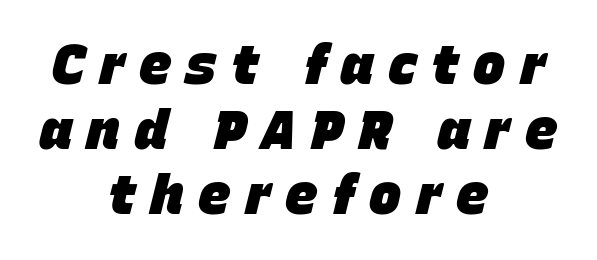
Q: Is the text bold? A: Yes.
Q: Is the text italic (slanted)? A: Yes, it leans right by about 15 degrees.
Q: Is the text underlined? A: No.
Q: How is the paragraph aligned? A: Centered.
Q: Is the spacing between letters normal or unusually wide? A: Unusually wide.
Q: Width (condensed, normal, or wide)? A: Normal.
Q: Stroke contrast? A: Low.
Q: x-height? A: Large.
Q: Monospaced? A: No.
